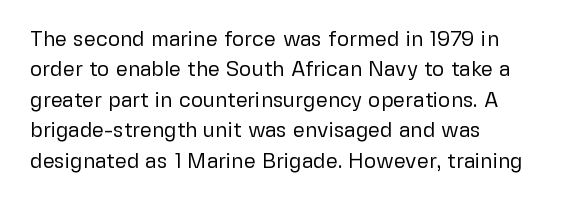
Q: Is the text bold? A: No.
Q: Is the text italic (slanted)? A: No, it is upright.
Q: Is the text underlined? A: No.
Q: How is the paragraph aligned? A: Left-aligned.
Q: Is the spacing between letters normal or unusually wide? A: Normal.
Q: Is the spacing between lines tight, normal or loose? A: Normal.
